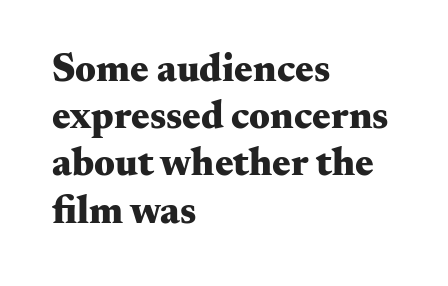
The image shows 39 px heavy, wide serif type, upright; set left-aligned, line spacing 1.21x, normal letter spacing, not underlined; medium stroke contrast and a small x-height.
